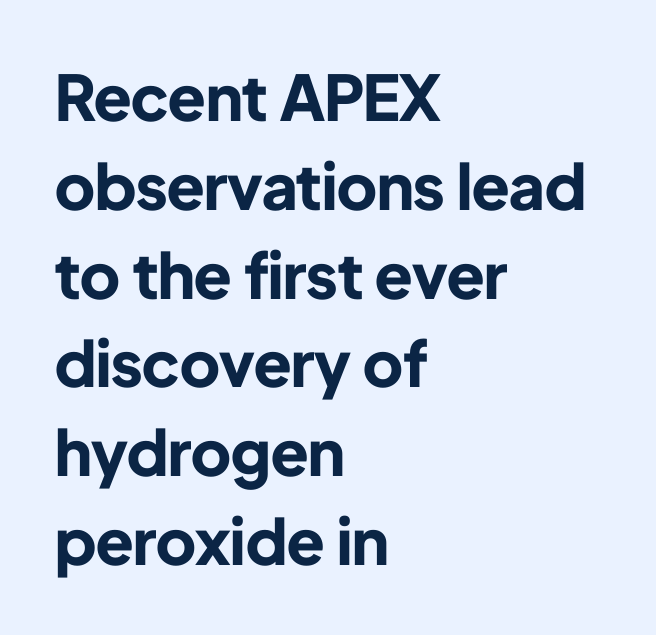
{"serif": "no", "italic": "no", "bold": "yes", "weight": "bold", "width": "normal", "stroke_contrast": "low", "x_height": "medium", "monospaced": "no", "underline": "no", "align": "left", "line_spacing": "normal", "line_spacing_ratio": 1.41, "letter_spacing": "normal", "letter_spacing_em": 0.0, "glyph_px": 63}
